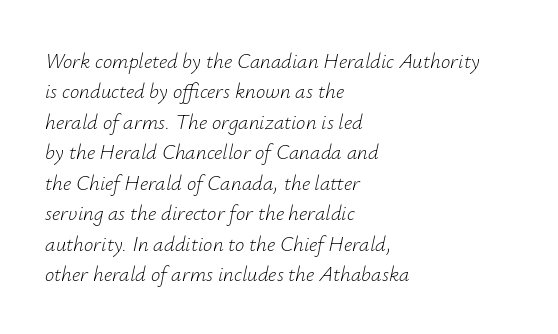
A typesetter would call this zero additional tracking. The gap between lines stays unmarked. The weight tops out at a normal text grade. The block of text has a typical density, with ordinary space between rows. Yep, that's italic — everything's leaning. Visually the block forms a straight wall on the left and a jagged coastline on the right.
